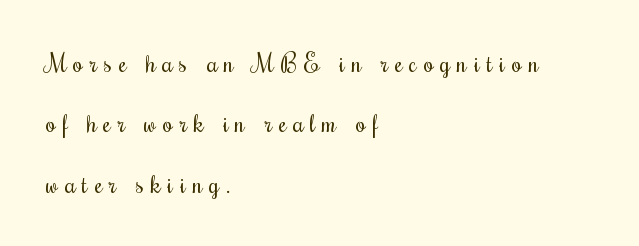
The image shows 25 px text type; set left-aligned, loose line spacing (2.42x), unusually wide letter spacing (+0.27 em), not underlined.
